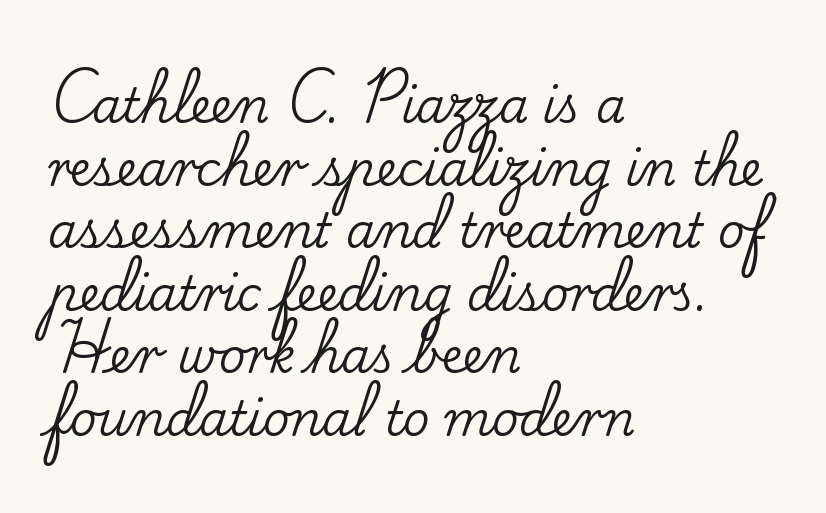
Q: Is the text italic (slanted)? A: Yes.
Q: Is the typeface a serif or a sans-serif typeface? A: Serif.
Q: Is the text underlined? A: No.
Q: How is the paragraph aligned? A: Left-aligned.
Q: Is the spacing between letters normal or unusually wide? A: Normal.
Q: Is the spacing between lines tight, normal or loose? A: Normal.
Q: Width (condensed, normal, or wide)? A: Normal.
Q: Stroke contrast? A: Low.
Q: x-height? A: Small.
Q: Monospaced? A: No.
